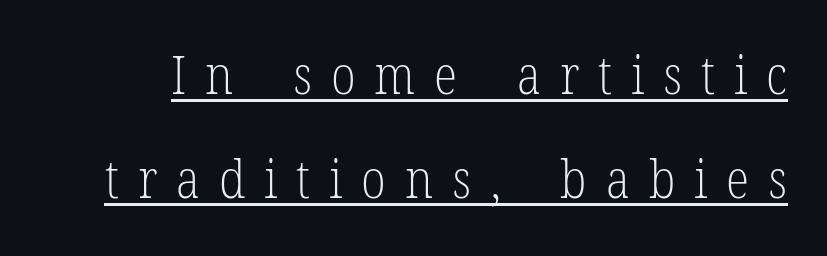
{"serif": "yes", "italic": "no", "bold": "no", "weight": "light", "width": "condensed", "stroke_contrast": "low", "x_height": "medium", "monospaced": "no", "underline": "yes", "line_spacing": "loose", "line_spacing_ratio": 1.93, "letter_spacing": "wide", "letter_spacing_em": 0.35, "glyph_px": 54}
